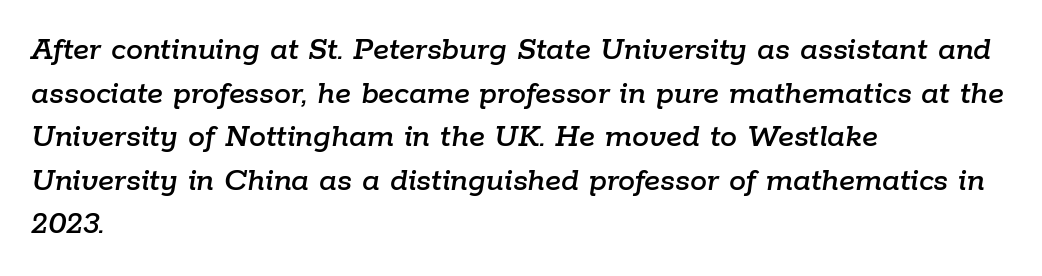
The image shows 34 px text type, italic (leaning right); set left-aligned, normal line spacing (1.28x), normal letter spacing, not underlined; low stroke contrast and a medium x-height.
